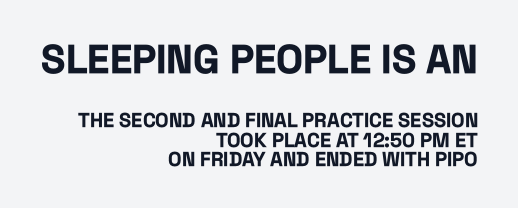
{"serif": "no", "italic": "no", "bold": "yes", "weight": "bold", "width": "condensed", "stroke_contrast": "low", "x_height": "large", "monospaced": "no", "underline": "no", "align": "right", "line_spacing": "tight", "line_spacing_ratio": 0.96, "letter_spacing": "normal", "letter_spacing_em": 0.0, "larger_block": "first", "size_ratio": 2.0, "glyph_px": 40}
